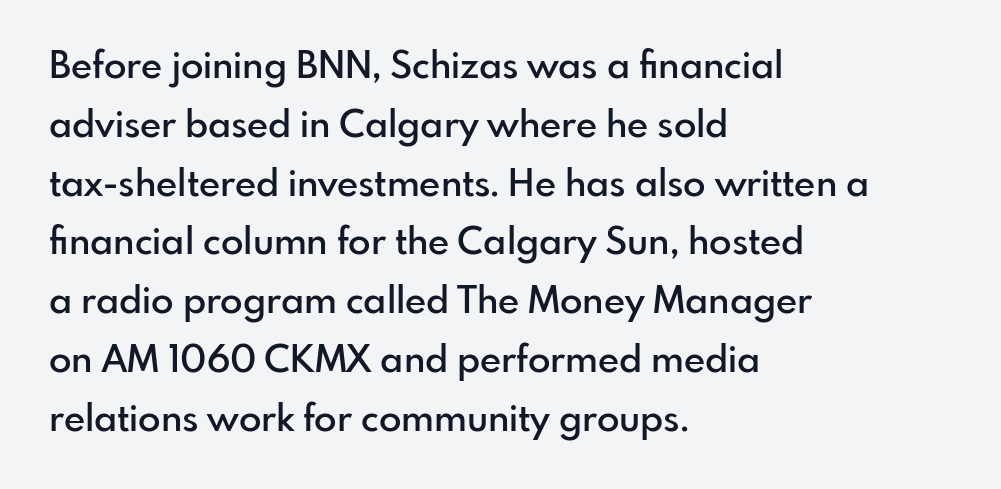
Q: Is the text bold? A: Semi-bold.
Q: Is the text italic (slanted)? A: No, it is upright.
Q: Is the typeface a serif or a sans-serif typeface? A: Sans-serif.
Q: Is the text underlined? A: No.
Q: How is the paragraph aligned? A: Left-aligned.
Q: Is the spacing between letters normal or unusually wide? A: Normal.
Q: Is the spacing between lines tight, normal or loose? A: Normal.
Q: Width (condensed, normal, or wide)? A: Normal.
Q: Stroke contrast? A: Low.
Q: x-height? A: Small.
Q: Monospaced? A: No.
